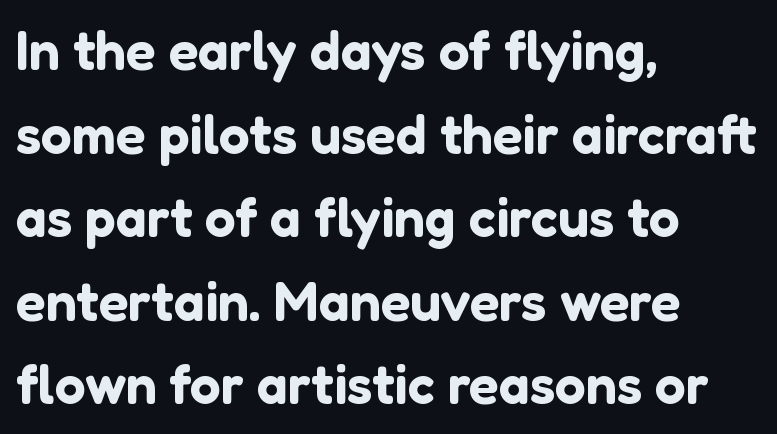
Q: Is the text italic (slanted)? A: No, it is upright.
Q: Is the typeface a serif or a sans-serif typeface? A: Sans-serif.
Q: Is the text underlined? A: No.
Q: How is the paragraph aligned? A: Left-aligned.
Q: Is the spacing between letters normal or unusually wide? A: Normal.
Q: Is the spacing between lines tight, normal or loose? A: Normal.
Q: Width (condensed, normal, or wide)? A: Normal.
Q: Stroke contrast? A: Low.
Q: x-height? A: Medium.
Q: Monospaced? A: No.
